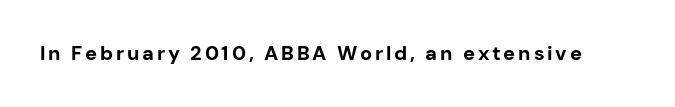
Q: Is the text bold? A: Yes.
Q: Is the text italic (slanted)? A: No, it is upright.
Q: Is the text underlined? A: No.
